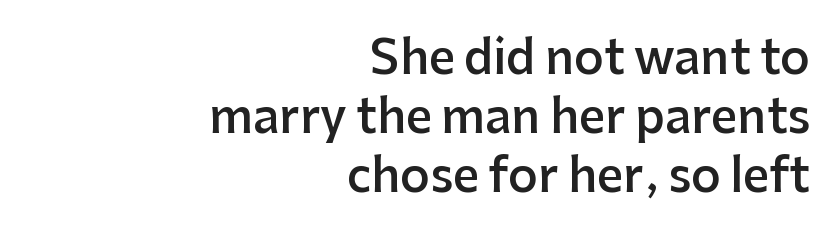
Q: Is the text bold? A: Semi-bold.
Q: Is the text italic (slanted)? A: No, it is upright.
Q: Is the typeface a serif or a sans-serif typeface? A: Sans-serif.
Q: Is the text underlined? A: No.
Q: How is the paragraph aligned? A: Right-aligned.
Q: Is the spacing between letters normal or unusually wide? A: Normal.
Q: Is the spacing between lines tight, normal or loose? A: Normal.
Q: Width (condensed, normal, or wide)? A: Normal.
Q: Stroke contrast? A: Low.
Q: x-height? A: Medium.
Q: Monospaced? A: No.
